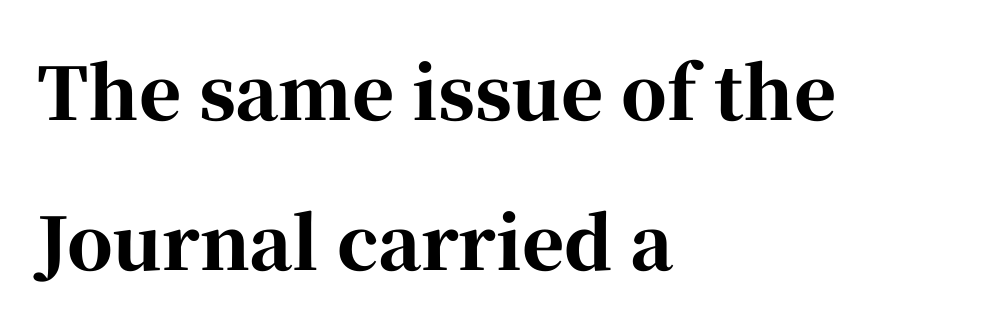
{"serif": "yes", "italic": "no", "bold": "yes", "weight": "bold", "width": "normal", "stroke_contrast": "high", "x_height": "medium", "monospaced": "no", "underline": "no", "align": "left", "line_spacing": "loose", "line_spacing_ratio": 2.09, "letter_spacing": "normal", "letter_spacing_em": 0.0, "glyph_px": 72}
